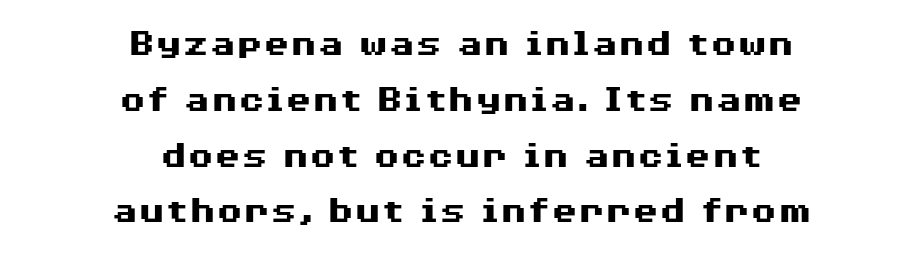
The image shows 39 px heavy, wide sans-serif type, upright; set centered, normal line spacing (1.43x), normal letter spacing, not underlined; medium stroke contrast and a medium x-height.
